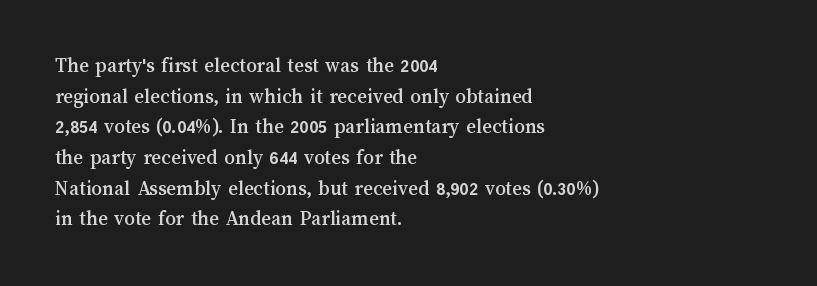
The image shows 21 px text type, upright; set left-aligned, normal line spacing (1.46x), normal letter spacing, not underlined.
